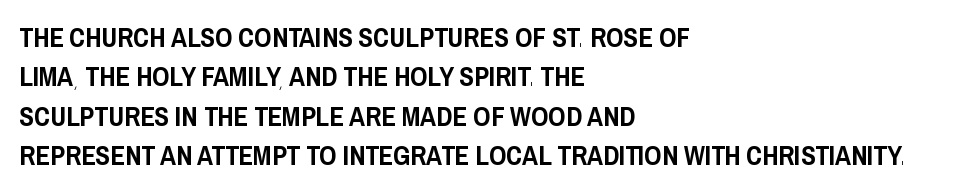
The image shows 27 px text type, upright; set left-aligned, normal line spacing (1.46x), normal letter spacing, not underlined.
